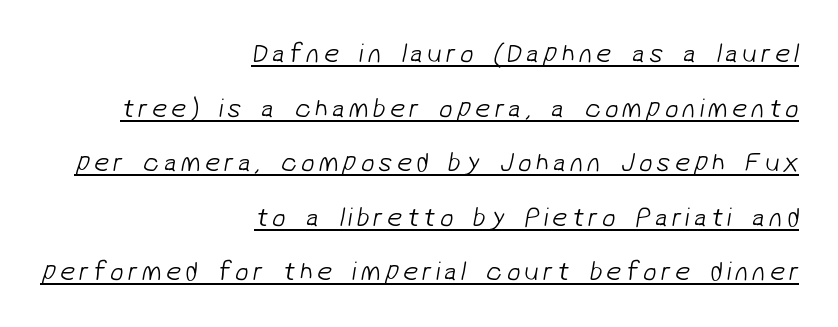
Q: Is the text bold? A: No.
Q: Is the text underlined? A: Yes.
Q: How is the paragraph aligned? A: Right-aligned.
Q: Is the spacing between lines tight, normal or loose? A: Loose.
